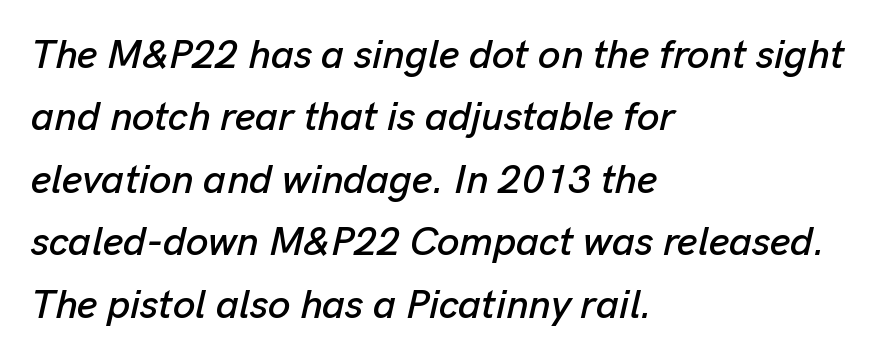
The compositor pushed each line to the left boundary. The space directly below the letters is spotless. Here the designer chose a conventional face with non-uniform glyph widths. Here the glyphs are tracked normally, forming tight word shapes.
